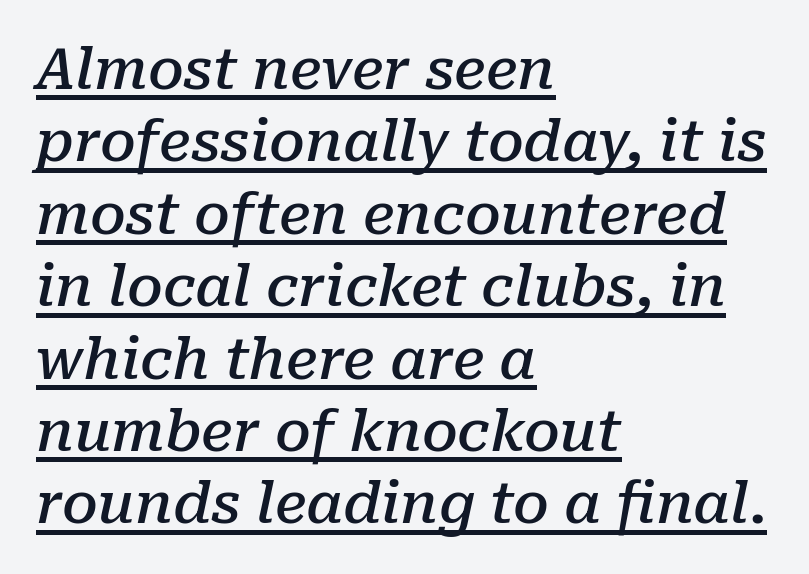
Does the type have serifs? Yes, each stem ends in a small foot. Each line starts at the same left margin while the right side varies. The glyphs look as if they've been sheared to an angle. Is there much room between lines? A standard amount, neither cramped nor airy. The rendering uses a semibold face; strokes are thickened but not to full bold.
